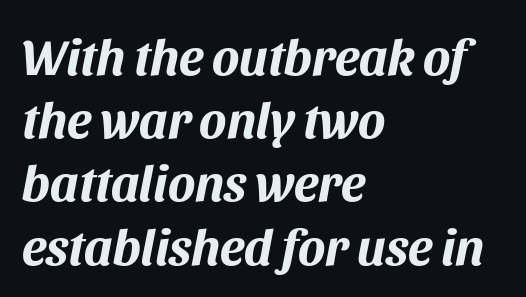
{"italic": "yes", "lean": "right", "slant_degrees": 11, "bold": "yes", "weight": "bold", "width": "normal", "stroke_contrast": "medium", "x_height": "large", "monospaced": "no", "underline": "no", "align": "left", "line_spacing_ratio": 1.24, "letter_spacing": "normal", "letter_spacing_em": 0.0, "glyph_px": 51}
